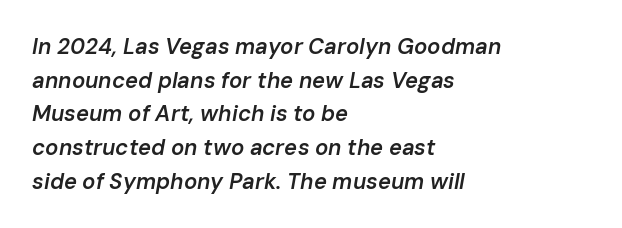
Descenders are the only things crossing below the line. You could call the tracking neutral — neither tight nor loose. On the weight axis this lands at semibold, roughly 600. Evenly set lines give the paragraph a standard silhouette. Italic: yes, the glyphs are oblique.
